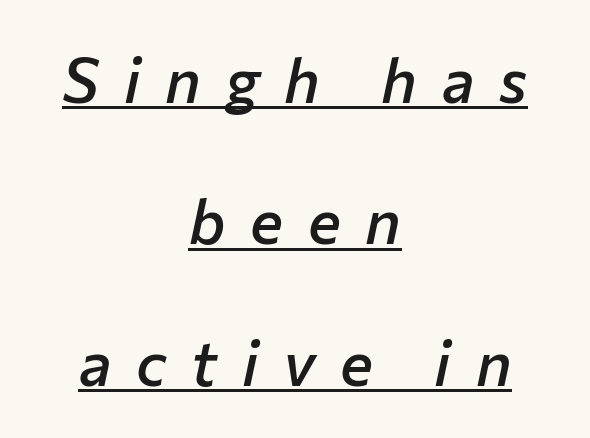
The compositor balanced each line on the midline. Short note: letters widely spaced. Typesetter's note: demi weight, one step under bold. A typesetter would mark this as italic. The designer dialed line spacing up above the default. In designer terms, the underline attribute is active on this setting.
